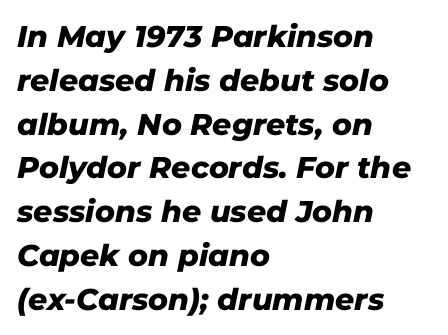
The image shows 30 px heavy type, italic (leaning right); set left-aligned, normal line spacing (1.46x), normal letter spacing, not underlined; low stroke contrast and a medium x-height.
